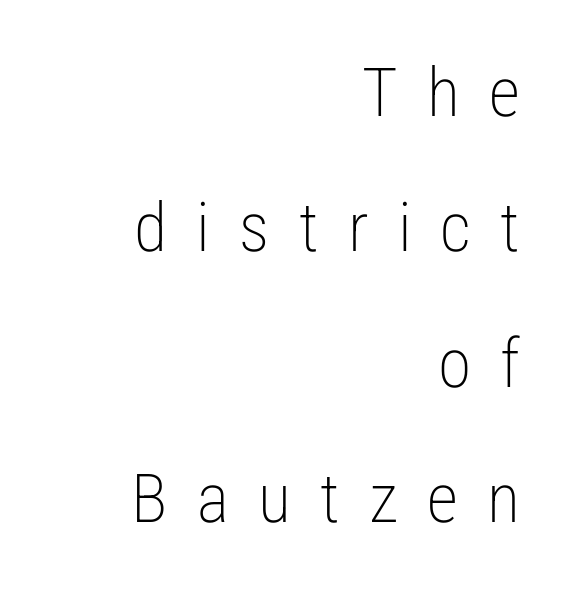
{"serif": "no", "italic": "no", "bold": "no", "weight": "light", "width": "condensed", "stroke_contrast": "low", "x_height": "medium", "monospaced": "no", "underline": "no", "align": "right", "line_spacing": "loose", "line_spacing_ratio": 1.99, "letter_spacing": "wide", "letter_spacing_em": 0.43, "glyph_px": 68}
